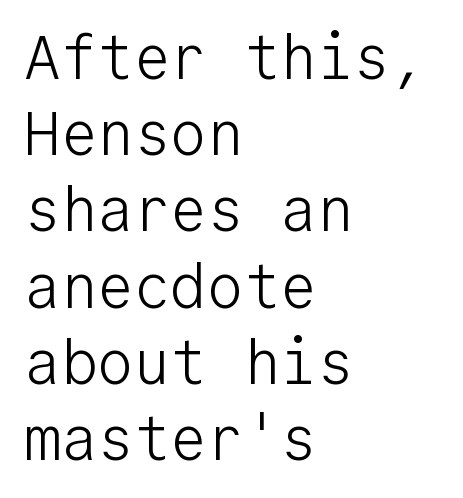
The image shows 61 px light sans-serif type, upright, monospaced; set left-aligned, normal line spacing (1.25x), normal letter spacing, not underlined; low stroke contrast and a medium x-height.
